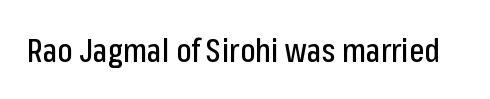
{"serif": "no", "italic": "no", "width": "condensed", "stroke_contrast": "low", "x_height": "medium", "monospaced": "no", "underline": "no", "letter_spacing": "normal", "letter_spacing_em": 0.0, "glyph_px": 32}
